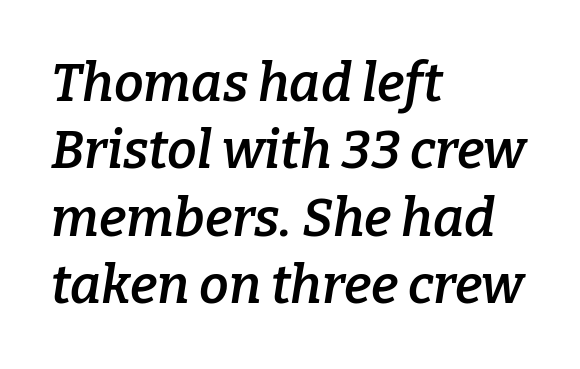
The leading is moderate, giving the passage an even texture. Visually the block forms a straight wall on the left and a jagged coastline on the right. Words appear dense and cohesive because spacing is normal. Proportional: the letters do not fall into vertical columns. Every character sits at an angle, as italics do.
